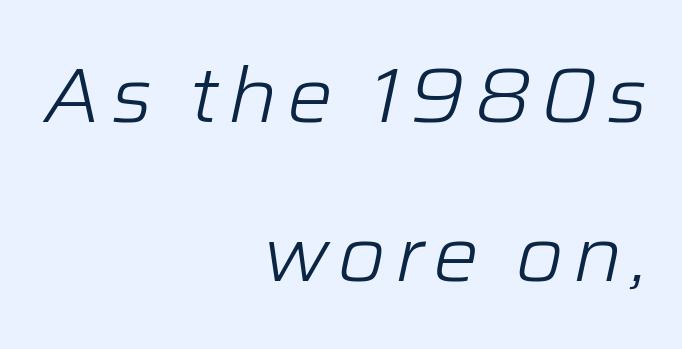
The image shows 77 px light type, italic (leaning right); set right-aligned, loose line spacing (2.06x), not underlined; low stroke contrast and a medium x-height.
